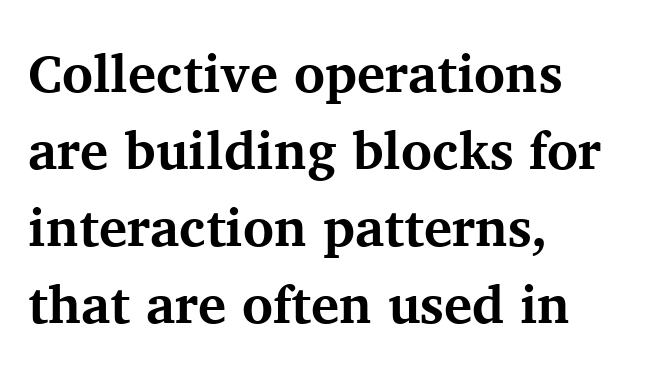
The image shows 53 px bold serif type, upright; set left-aligned, normal line spacing (1.45x), normal letter spacing, not underlined; medium stroke contrast and a medium x-height.
